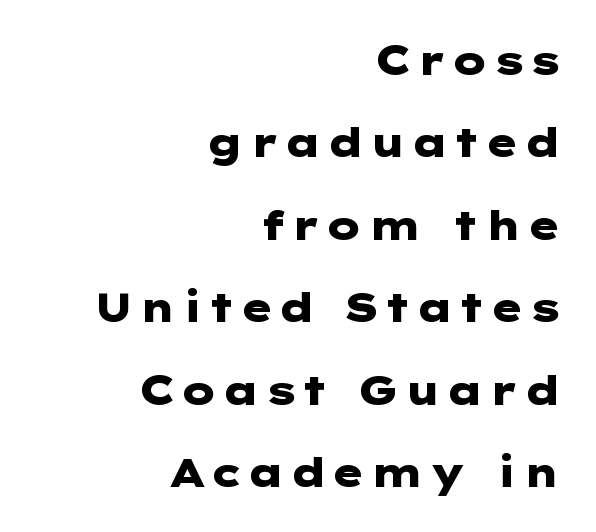
Type without underlining. In terms of leading, this rendering errs on the spacious side. A sans-serif font was chosen for this passage. Style check: upright. Line ends are locked; line starts wander.
